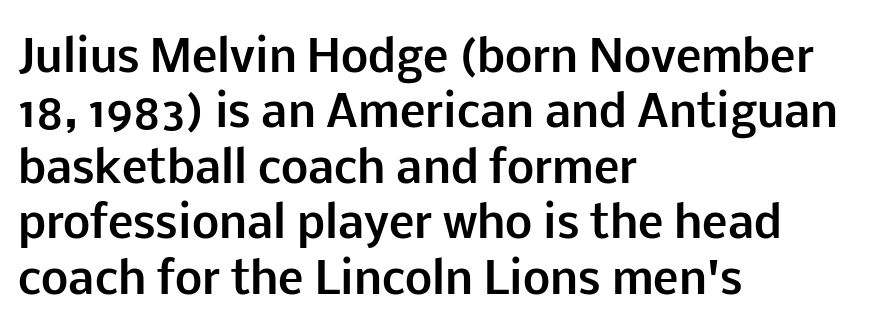
These lines carry a lot of weight — the face is fully bold. A sans-serif font was chosen for this passage. The rag falls on the right side of this text block. Compared with typical paragraphs, the rows here are spaced about the same. Style check: upright.
